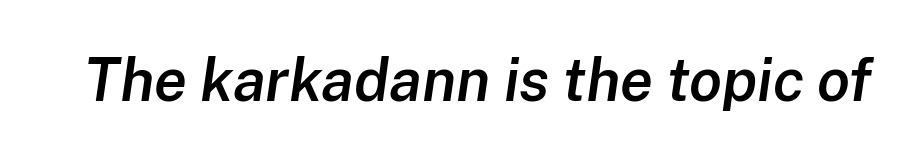
Q: Is the text bold? A: Semi-bold.
Q: Is the text italic (slanted)? A: Yes, it leans right by about 8 degrees.
Q: Is the text underlined? A: No.
Q: Is the spacing between letters normal or unusually wide? A: Normal.
Q: Width (condensed, normal, or wide)? A: Normal.
Q: Stroke contrast? A: Low.
Q: x-height? A: Medium.
Q: Monospaced? A: No.
